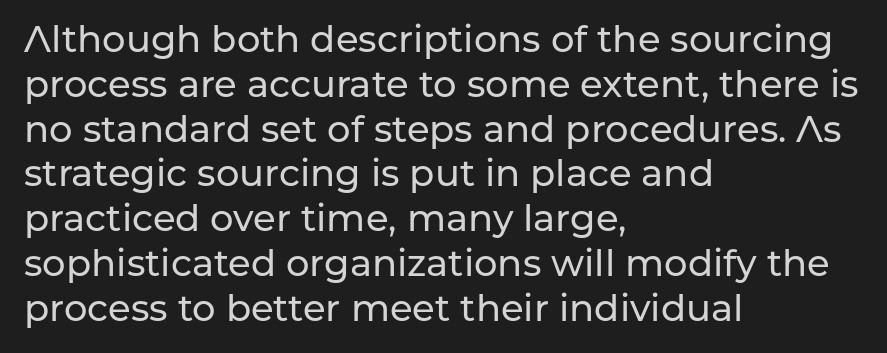
Only glyphs here, with clear space below each row. One-word summary of the alignment: left. The axis of the letterforms is exactly vertical. Short note: letters normally spaced. Serif or sans? Sans — the stroke terminals are bare.
